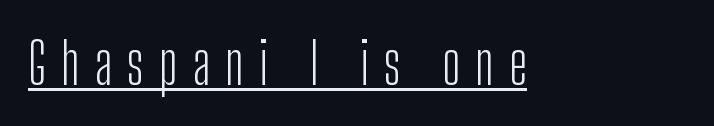
These lines are rendered in a variable-pitch font. You can tell it's not italic because the verticals are truly vertical. The face used here is a sans, in the tradition of grotesques and geometrics. The passage shown is underscored from start to finish. Tracking here is generous; glyphs stand well apart from one another. Summary of weight: not heavy and not bold.
